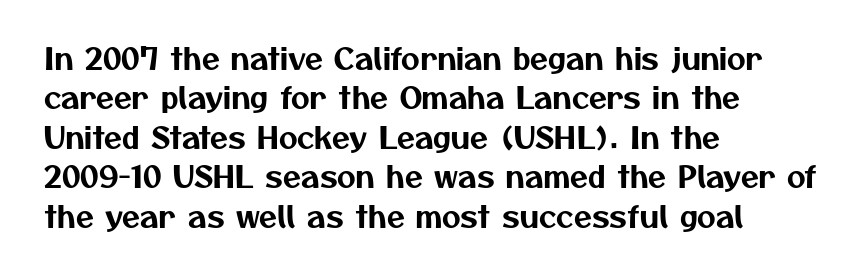
The image shows 29 px sans-serif type; set left-aligned, normal line spacing (1.36x), normal letter spacing, not underlined; medium stroke contrast and a medium x-height.
